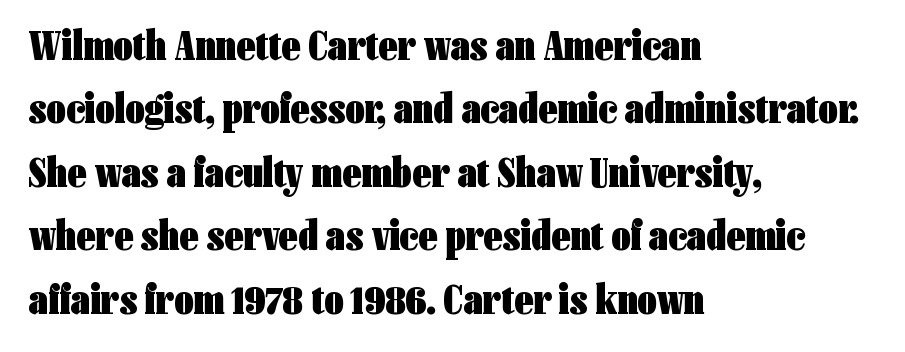
{"serif": "no", "italic": "no", "bold": "yes", "weight": "heavy", "width": "condensed", "stroke_contrast": "low", "x_height": "medium", "monospaced": "no", "underline": "no", "align": "left", "line_spacing": "normal", "line_spacing_ratio": 1.51, "letter_spacing": "normal", "letter_spacing_em": 0.0, "glyph_px": 42}
